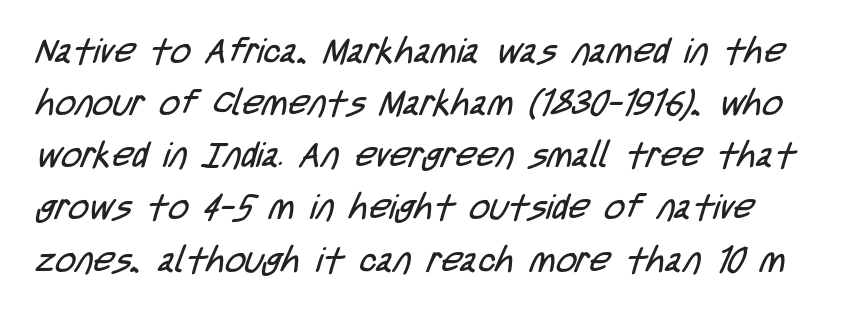
Is this a sans? Yes — the strokes have no serifs. These lines sit exactly where default settings would place them. No heavy texture on the line: the type isn't bold. The letterforms sit shoulder to shoulder at normal distance.
